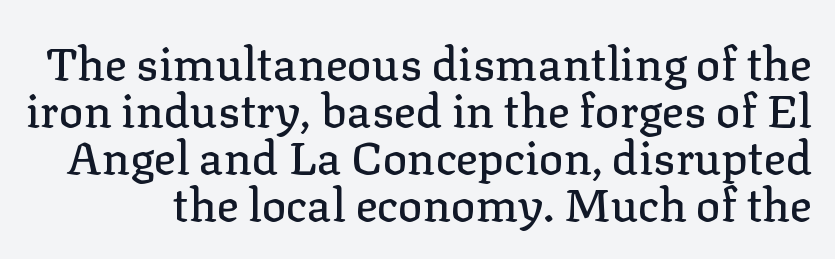
The image shows 46 px serif type, upright; set tight line spacing (1.02x), normal letter spacing, not underlined; low stroke contrast and a medium x-height.
